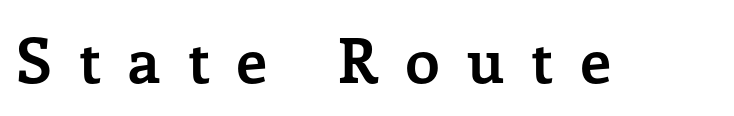
The image shows 62 px semibold serif type, upright; set unusually wide letter spacing (+0.43 em), not underlined; low stroke contrast and a medium x-height.
